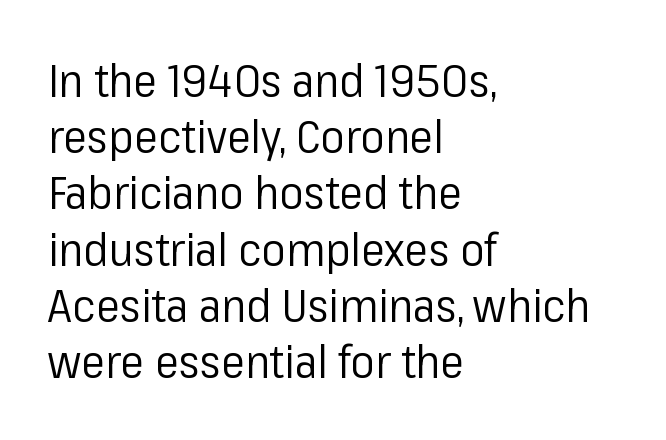
The image shows 45 px regular-weight sans-serif type, upright; set left-aligned, normal line spacing (1.25x), normal letter spacing, not underlined; low stroke contrast and a medium x-height.
